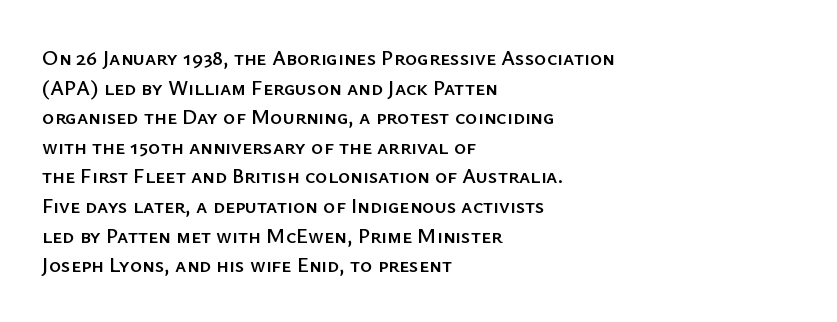
{"italic": "no", "underline": "no", "align": "left", "line_spacing": "normal", "line_spacing_ratio": 1.41, "letter_spacing": "normal", "letter_spacing_em": 0.0, "glyph_px": 21}
